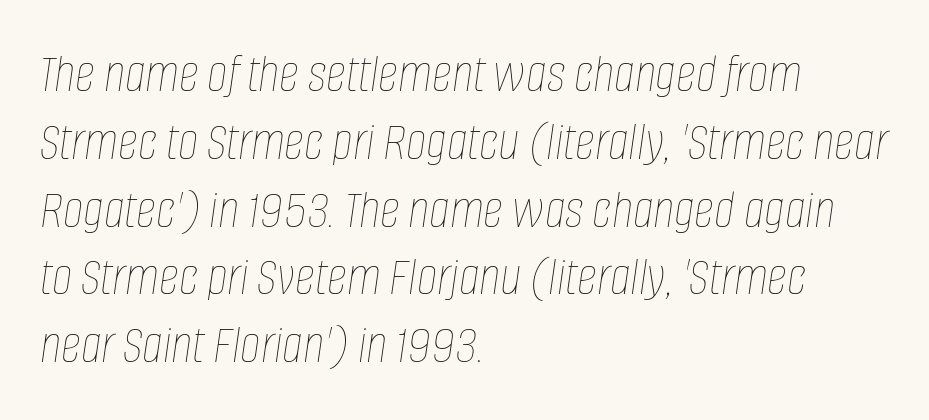
The letterforms sit shoulder to shoulder at normal distance. Reading down the block, your eye returns to a fixed left position each line. Think of a printed novel: that variable character pitch is what you see here. Just letters on the line, the space beneath them empty. The letterforms sit at book weight or below.
